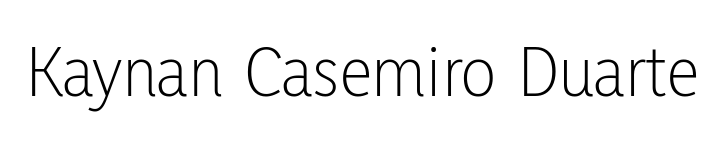
Q: Is the text bold? A: No.
Q: Is the text italic (slanted)? A: No, it is upright.
Q: Is the typeface a serif or a sans-serif typeface? A: Sans-serif.
Q: Is the text underlined? A: No.
Q: Is the spacing between letters normal or unusually wide? A: Normal.
Q: Width (condensed, normal, or wide)? A: Condensed.
Q: Stroke contrast? A: Low.
Q: x-height? A: Medium.
Q: Monospaced? A: No.
